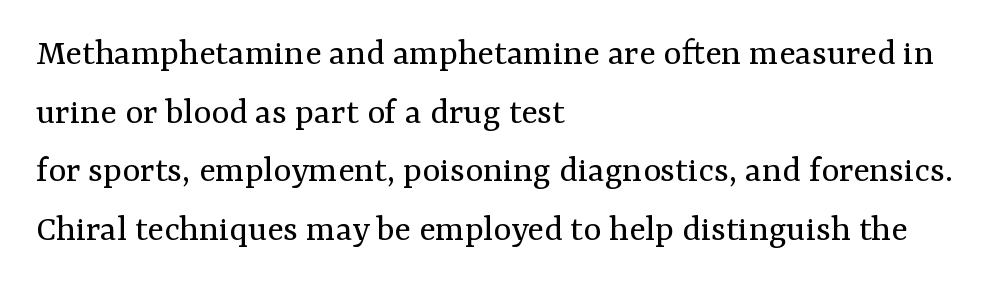
Q: Is the text bold? A: No.
Q: Is the text italic (slanted)? A: No, it is upright.
Q: Is the typeface a serif or a sans-serif typeface? A: Serif.
Q: Is the text underlined? A: No.
Q: How is the paragraph aligned? A: Left-aligned.
Q: Is the spacing between letters normal or unusually wide? A: Normal.
Q: Is the spacing between lines tight, normal or loose? A: Normal.
Q: Width (condensed, normal, or wide)? A: Normal.
Q: Stroke contrast? A: Medium.
Q: x-height? A: Medium.
Q: Monospaced? A: No.
